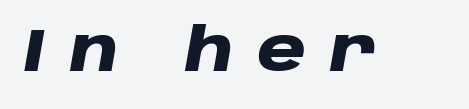
The image shows 60 px heavy, wide type, italic (leaning right); set unusually wide letter spacing (+0.4 em), not underlined; low stroke contrast and a large x-height.
